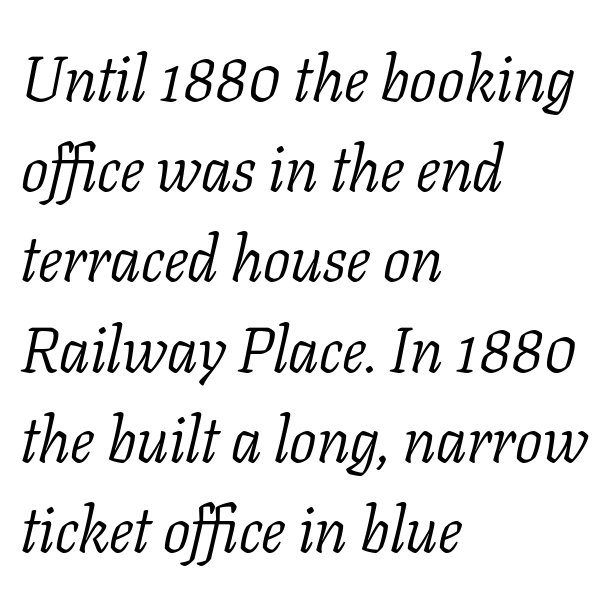
The image shows 64 px light serif type, italic (leaning right); set left-aligned, normal line spacing (1.41x), normal letter spacing, not underlined; low stroke contrast and a medium x-height.
